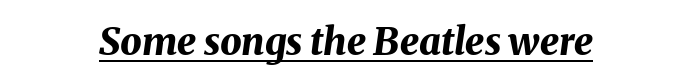
Note the varied advance widths — an 'i' is clearly narrower than an 'm'. Honestly, the letter spacing is just normal — you wouldn't notice it. Pretty heavy lettering here — definitely bold. These characters rest on top of a visible drawn line.
